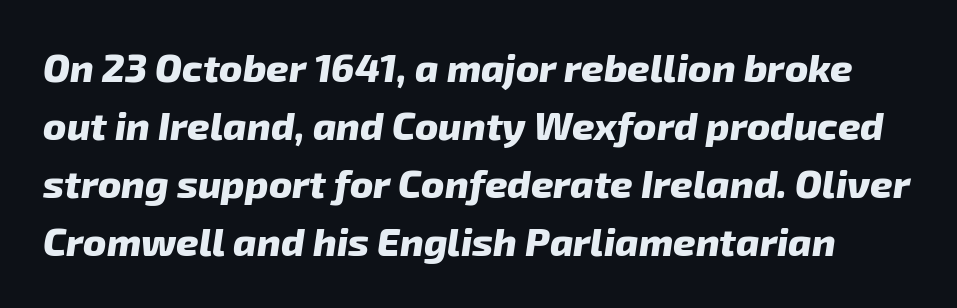
Q: Is the text bold? A: Yes.
Q: Is the text italic (slanted)? A: Yes, it leans right by about 8 degrees.
Q: Is the text underlined? A: No.
Q: Is the spacing between letters normal or unusually wide? A: Normal.
Q: Is the spacing between lines tight, normal or loose? A: Normal.
Q: Width (condensed, normal, or wide)? A: Normal.
Q: Stroke contrast? A: Low.
Q: x-height? A: Medium.
Q: Monospaced? A: No.
